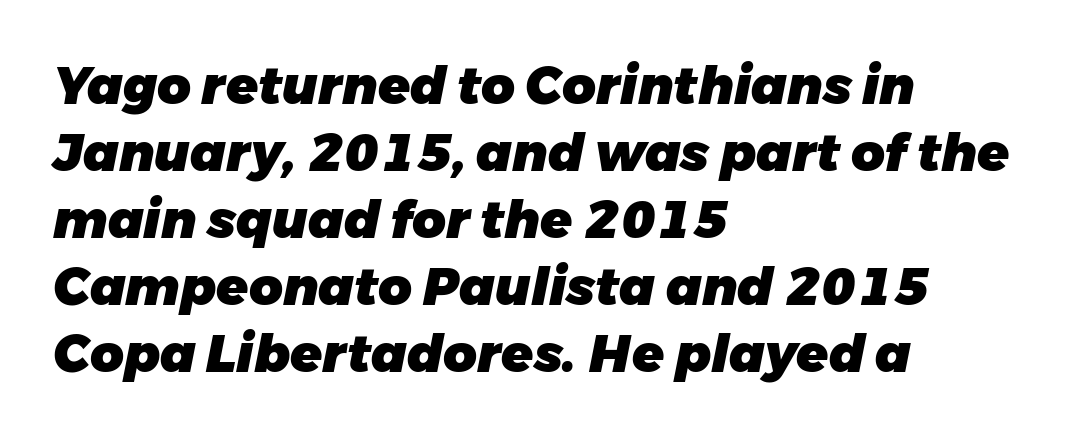
The image shows 52 px heavy type, italic (leaning right); set left-aligned, normal line spacing (1.29x), normal letter spacing, not underlined; low stroke contrast and a medium x-height.
